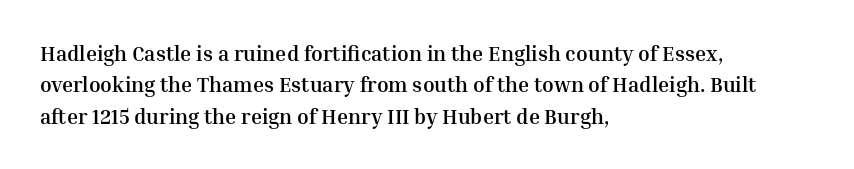
The passage shown is emphatically bold. The specimen reads as upright at a glance. Alignment: flush left. What stands out about the letter spacing? Nothing — it is the standard amount. The block of text has a typical density, with ordinary space between rows. The words here are not underlined.
